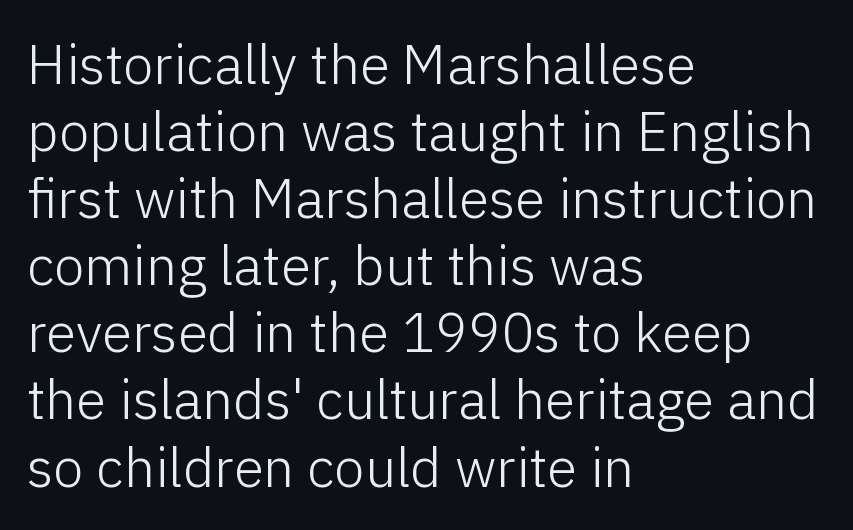
The image shows 55 px light sans-serif type, upright; set left-aligned, line spacing 1.22x, normal letter spacing, not underlined; low stroke contrast and a medium x-height.
